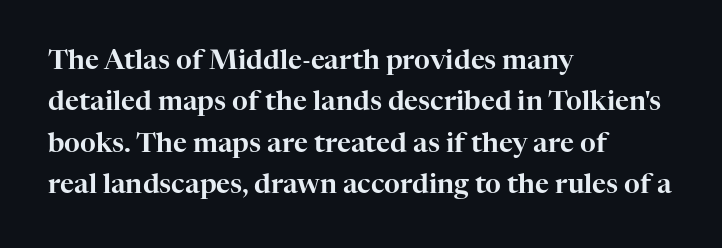
Q: Is the text italic (slanted)? A: No, it is upright.
Q: Is the text underlined? A: No.
Q: How is the paragraph aligned? A: Left-aligned.
Q: Is the spacing between letters normal or unusually wide? A: Normal.
Q: Is the spacing between lines tight, normal or loose? A: Normal.
